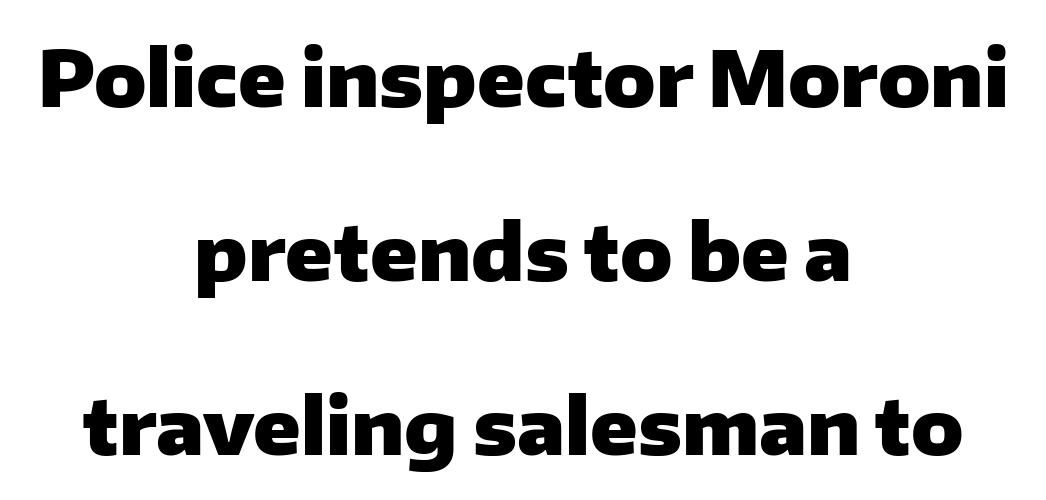
Q: Is the text bold? A: Yes.
Q: Is the text italic (slanted)? A: No, it is upright.
Q: Is the typeface a serif or a sans-serif typeface? A: Sans-serif.
Q: Is the text underlined? A: No.
Q: How is the paragraph aligned? A: Centered.
Q: Is the spacing between letters normal or unusually wide? A: Normal.
Q: Is the spacing between lines tight, normal or loose? A: Loose.
Q: Width (condensed, normal, or wide)? A: Normal.
Q: Stroke contrast? A: Low.
Q: x-height? A: Medium.
Q: Monospaced? A: No.
